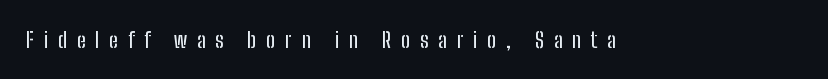
Q: Is the text italic (slanted)? A: No, it is upright.
Q: Is the text underlined? A: No.
Q: Is the spacing between letters normal or unusually wide? A: Unusually wide.
